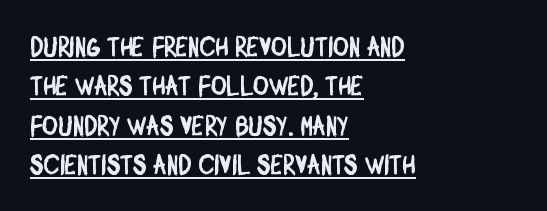
Q: Is the text underlined? A: Yes.
Q: How is the paragraph aligned? A: Left-aligned.
Q: Is the spacing between letters normal or unusually wide? A: Normal.
Q: Is the spacing between lines tight, normal or loose? A: Normal.
